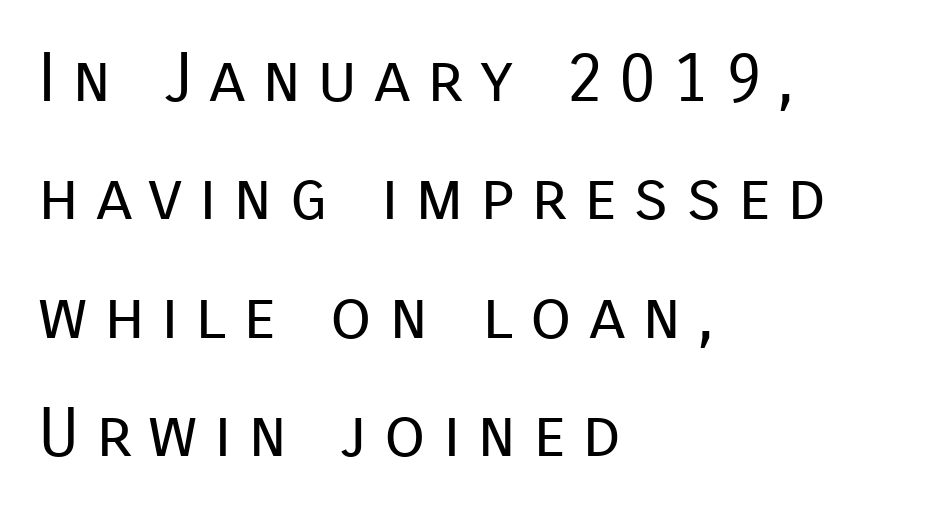
{"serif": "no", "italic": "no", "bold": "no", "weight": "regular", "width": "normal", "stroke_contrast": "low", "x_height": "medium", "monospaced": "no", "underline": "no", "align": "left", "line_spacing_ratio": 1.74, "letter_spacing": "wide", "letter_spacing_em": 0.24, "glyph_px": 68}
